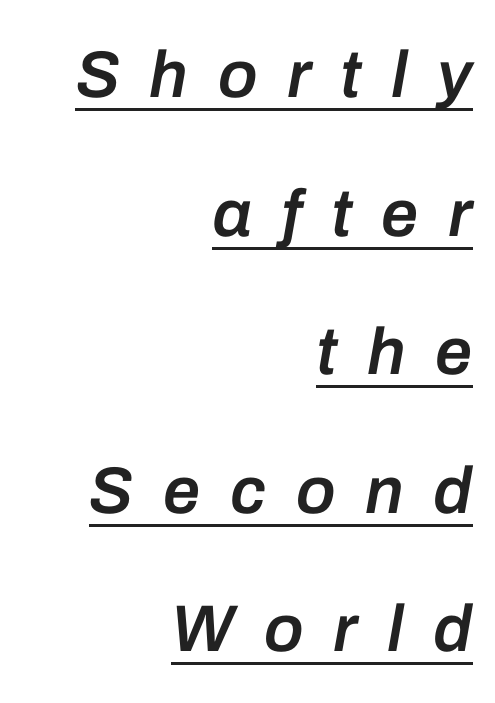
{"italic": "yes", "lean": "right", "slant_degrees": 10, "bold": "semi", "weight": "semibold", "width": "normal", "stroke_contrast": "low", "x_height": "medium", "monospaced": "no", "underline": "yes", "align": "right", "line_spacing": "loose", "line_spacing_ratio": 2.1, "letter_spacing": "wide", "letter_spacing_em": 0.45, "glyph_px": 66}
